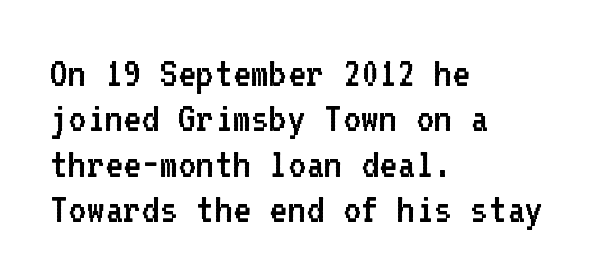
Q: Is the text bold? A: No.
Q: Is the text italic (slanted)? A: No, it is upright.
Q: Is the typeface a serif or a sans-serif typeface? A: Sans-serif.
Q: Is the text underlined? A: No.
Q: How is the paragraph aligned? A: Left-aligned.
Q: Is the spacing between letters normal or unusually wide? A: Normal.
Q: Is the spacing between lines tight, normal or loose? A: Tight.
Q: Width (condensed, normal, or wide)? A: Normal.
Q: Stroke contrast? A: Low.
Q: x-height? A: Medium.
Q: Monospaced? A: Yes.
